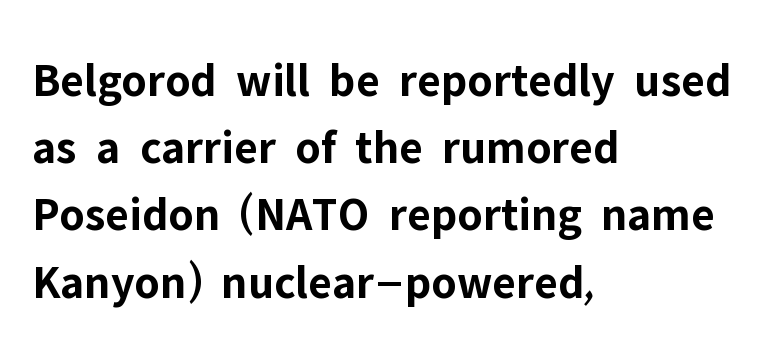
The image shows 48 px bold sans-serif type, upright; set left-aligned, normal line spacing (1.4x), normal letter spacing, not underlined; low stroke contrast and a medium x-height.
